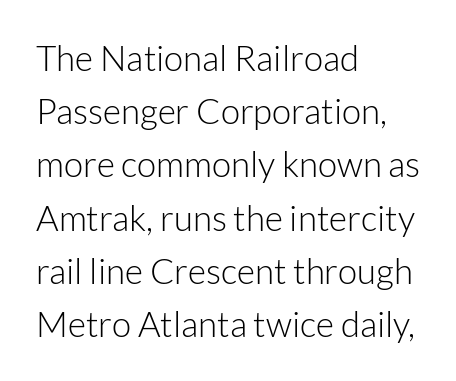
The image shows 35 px light sans-serif type, upright; set left-aligned, normal line spacing (1.52x), normal letter spacing, not underlined; low stroke contrast and a medium x-height.
